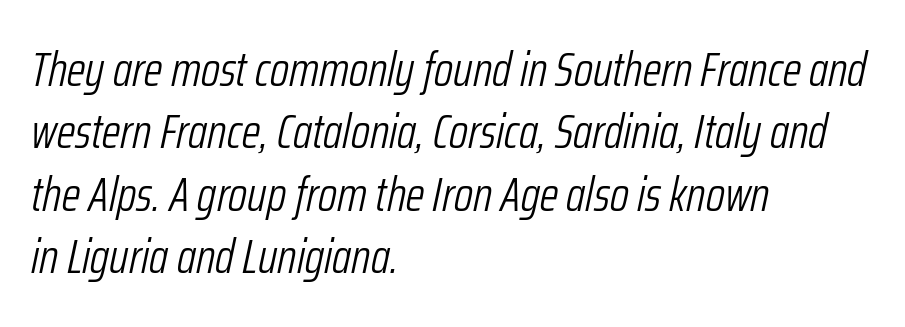
The image shows 48 px light, condensed type, italic (leaning right); set left-aligned, normal line spacing (1.3x), normal letter spacing, not underlined; low stroke contrast and a medium x-height.
